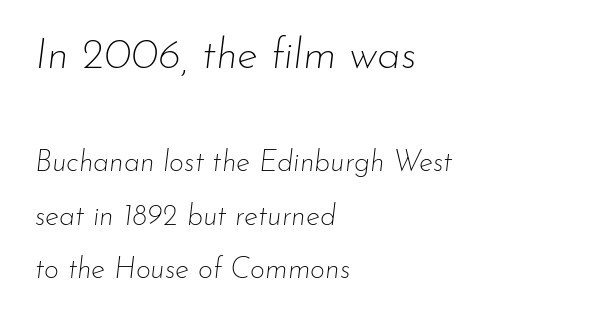
The face used here is rendered with its standard letterfit. The upper block of text is set noticeably larger than the block beneath it. This sample uses an oblique cut, with every glyph tilted off the vertical. Spacing verdict: proportional, widths tailored to each character. Has an underline been added? It has not.
